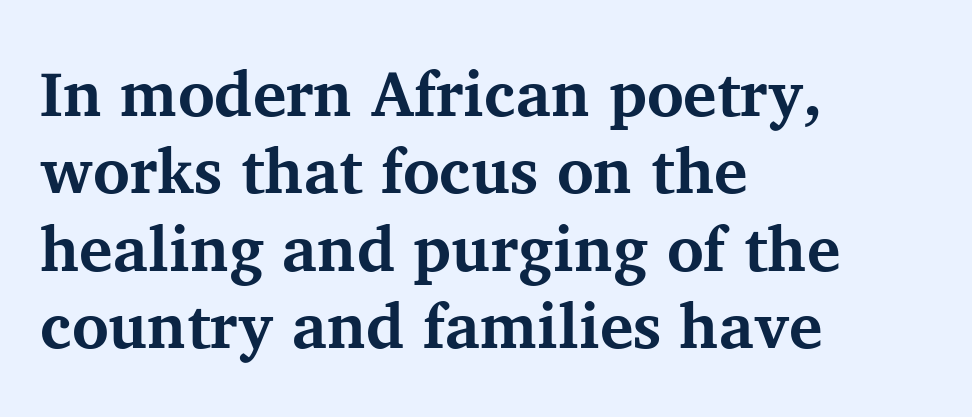
Q: Is the text bold? A: Yes.
Q: Is the text italic (slanted)? A: No, it is upright.
Q: Is the typeface a serif or a sans-serif typeface? A: Serif.
Q: Is the text underlined? A: No.
Q: How is the paragraph aligned? A: Left-aligned.
Q: Is the spacing between letters normal or unusually wide? A: Normal.
Q: Width (condensed, normal, or wide)? A: Normal.
Q: Stroke contrast? A: Medium.
Q: x-height? A: Medium.
Q: Monospaced? A: No.
